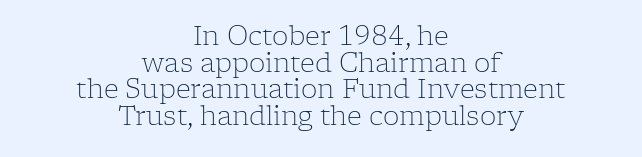
Is there much room between lines? No — they nearly touch. Visually the block forms a symmetrical silhouette, jagged on both flanks. Rendered with straight, roman letterforms. No letter is thick-stroked: the sample isn't bold. Compared with typical body copy, the letter spacing here is the same. Anything drawn beneath the words? Only blank space.
